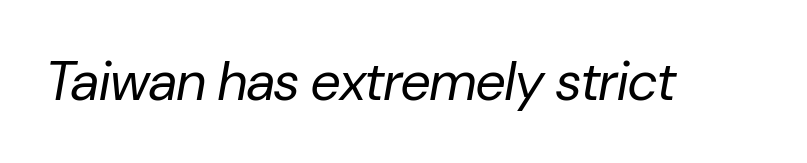
{"italic": "yes", "lean": "right", "slant_degrees": 10, "bold": "no", "weight": "regular", "width": "normal", "stroke_contrast": "low", "x_height": "medium", "monospaced": "no", "underline": "no", "letter_spacing": "normal", "letter_spacing_em": 0.0, "glyph_px": 54}
